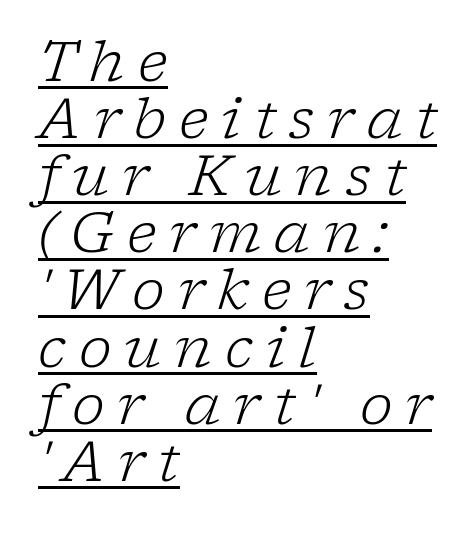
In terms of letterform style, serifs are clearly present. Does the leading feel generous? Not at all — it's pinched. Which margin do the lines hug? The left one — the right edge is uneven. The face looks like a standard text weight, possibly lighter.
